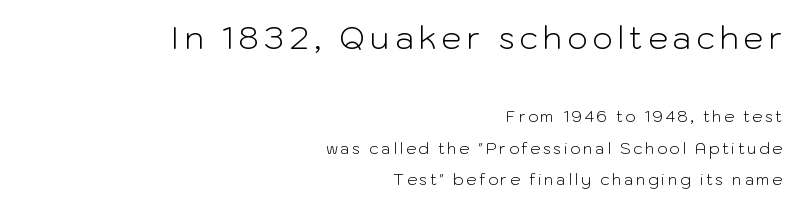
{"serif": "no", "italic": "no", "bold": "no", "weight": "light", "width": "normal", "stroke_contrast": "low", "x_height": "medium", "monospaced": "no", "underline": "no", "align": "right", "line_spacing": "loose", "line_spacing_ratio": 1.98, "larger_block": "first", "size_ratio": 2.0, "glyph_px": 32}
